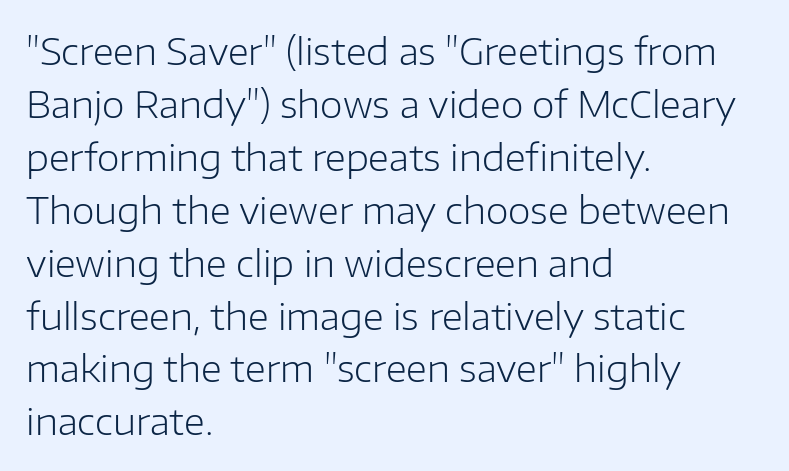
Q: Is the text bold? A: No.
Q: Is the text italic (slanted)? A: No, it is upright.
Q: Is the typeface a serif or a sans-serif typeface? A: Sans-serif.
Q: Is the text underlined? A: No.
Q: How is the paragraph aligned? A: Left-aligned.
Q: Is the spacing between letters normal or unusually wide? A: Normal.
Q: Is the spacing between lines tight, normal or loose? A: Normal.
Q: Width (condensed, normal, or wide)? A: Normal.
Q: Stroke contrast? A: Low.
Q: x-height? A: Medium.
Q: Monospaced? A: No.
